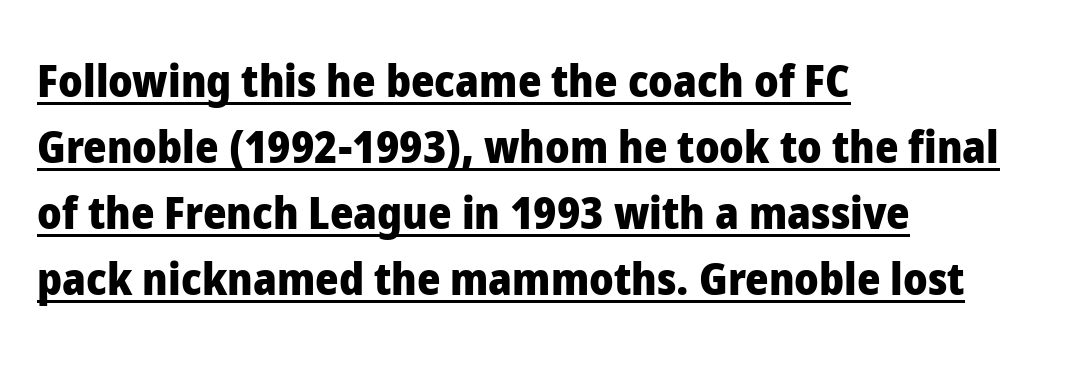
Q: Is the text bold? A: Yes.
Q: Is the text italic (slanted)? A: No, it is upright.
Q: Is the typeface a serif or a sans-serif typeface? A: Sans-serif.
Q: Is the text underlined? A: Yes.
Q: How is the paragraph aligned? A: Left-aligned.
Q: Is the spacing between letters normal or unusually wide? A: Normal.
Q: Is the spacing between lines tight, normal or loose? A: Normal.
Q: Width (condensed, normal, or wide)? A: Normal.
Q: Stroke contrast? A: Low.
Q: x-height? A: Medium.
Q: Monospaced? A: No.
